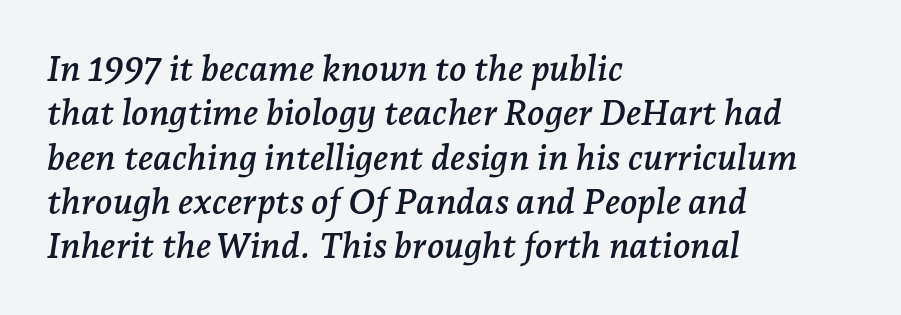
Q: Is the text italic (slanted)? A: Yes, it leans right by about 7 degrees.
Q: Is the typeface a serif or a sans-serif typeface? A: Serif.
Q: Is the text underlined? A: No.
Q: How is the paragraph aligned? A: Left-aligned.
Q: Is the spacing between letters normal or unusually wide? A: Normal.
Q: Width (condensed, normal, or wide)? A: Normal.
Q: Stroke contrast? A: Low.
Q: x-height? A: Medium.
Q: Monospaced? A: No.
